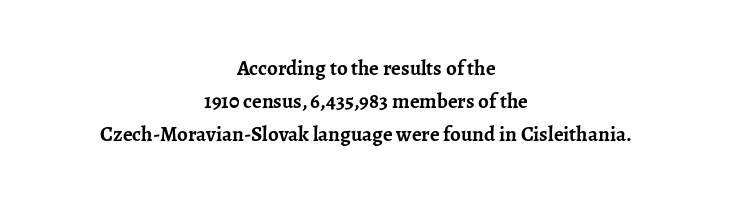
{"italic": "no", "bold": "yes", "underline": "no", "align": "center", "line_spacing": "normal", "line_spacing_ratio": 1.57, "letter_spacing": "normal", "letter_spacing_em": 0.0, "glyph_px": 21}
